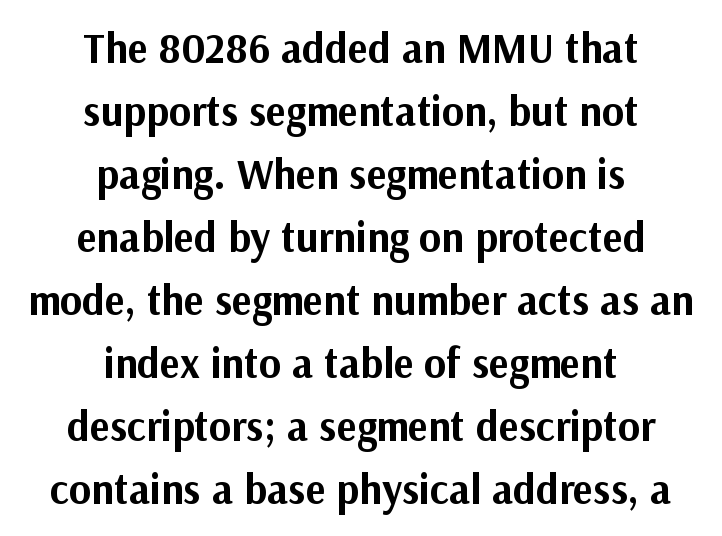
{"serif": "no", "italic": "no", "bold": "yes", "weight": "bold", "width": "normal", "stroke_contrast": "medium", "x_height": "medium", "monospaced": "no", "underline": "no", "align": "center", "line_spacing": "normal", "line_spacing_ratio": 1.5, "letter_spacing": "normal", "letter_spacing_em": 0.0, "glyph_px": 42}
